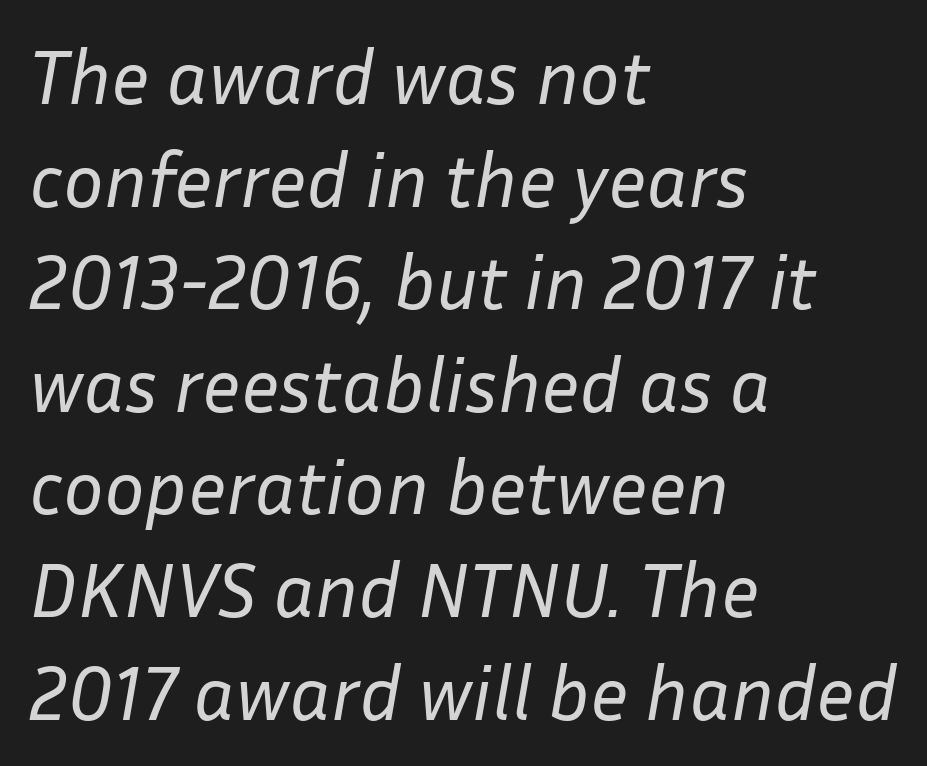
The image shows 76 px regular-weight type, italic (leaning right); set left-aligned, normal line spacing (1.35x), normal letter spacing, not underlined; low stroke contrast and a medium x-height.
